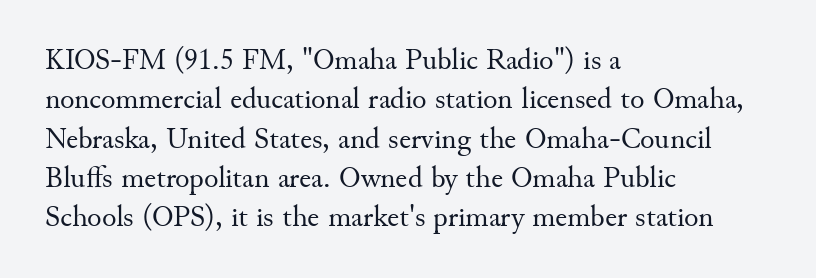
Q: Is the text bold? A: No.
Q: Is the text italic (slanted)? A: No, it is upright.
Q: Is the typeface a serif or a sans-serif typeface? A: Serif.
Q: Is the text underlined? A: No.
Q: How is the paragraph aligned? A: Left-aligned.
Q: Is the spacing between letters normal or unusually wide? A: Normal.
Q: Is the spacing between lines tight, normal or loose? A: Normal.
Q: Width (condensed, normal, or wide)? A: Normal.
Q: Stroke contrast? A: Medium.
Q: x-height? A: Small.
Q: Monospaced? A: No.
